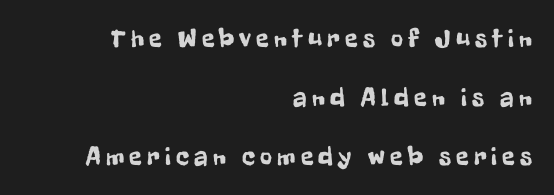
The image shows 26 px text type, upright; set right-aligned, loose line spacing (2.26x), unusually wide letter spacing (+0.2 em), not underlined.
